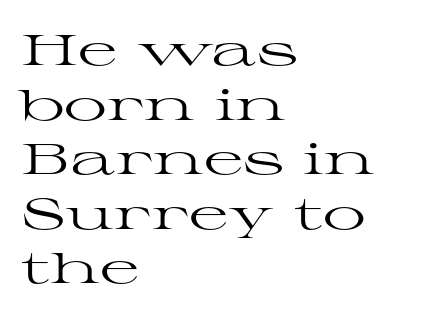
The line texture is even and compact thanks to regular tracking. Descenders hang freely into open space. Upright lettering throughout. Successive baselines arrive at the customary interval. Stems and bowls with no extra thickness — not bold.
